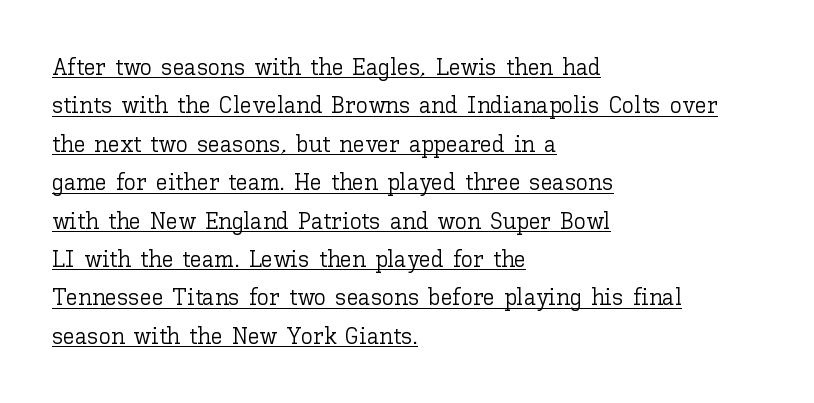
Q: Is the text bold? A: No.
Q: Is the text italic (slanted)? A: No, it is upright.
Q: Is the text underlined? A: Yes.
Q: How is the paragraph aligned? A: Left-aligned.
Q: Is the spacing between letters normal or unusually wide? A: Normal.
Q: Is the spacing between lines tight, normal or loose? A: Normal.
